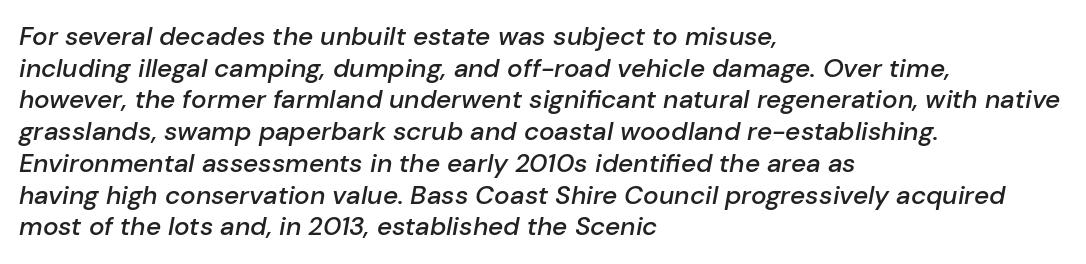
{"italic": "yes", "lean": "right", "slant_degrees": 10, "bold": "semi", "underline": "no", "align": "left", "line_spacing_ratio": 1.22, "letter_spacing": "normal", "letter_spacing_em": 0.0, "glyph_px": 26}
